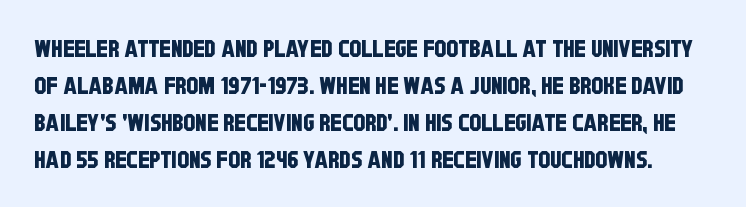
The image shows 24 px text type; set normal line spacing (1.54x), normal letter spacing, not underlined.
